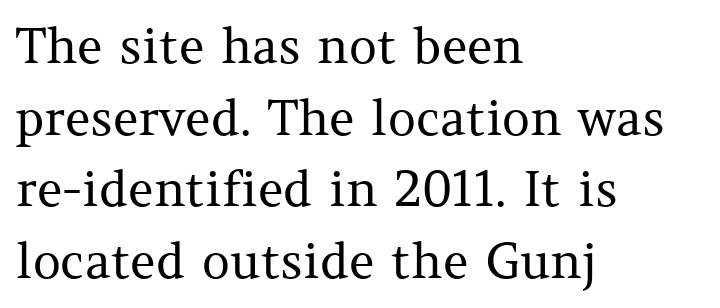
The image shows 49 px regular-weight serif type, upright; set left-aligned, normal line spacing (1.46x), normal letter spacing, not underlined; medium stroke contrast and a medium x-height.
